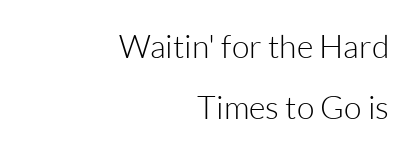
{"serif": "no", "italic": "no", "bold": "no", "weight": "light", "width": "normal", "stroke_contrast": "low", "x_height": "medium", "monospaced": "no", "underline": "no", "align": "right", "line_spacing": "loose", "line_spacing_ratio": 1.9, "letter_spacing": "normal", "letter_spacing_em": 0.0, "glyph_px": 32}
